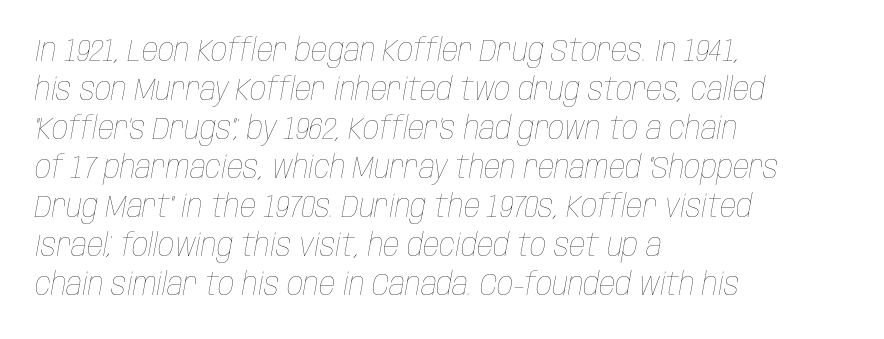
Slant detected: the letters are inclined. Which margin do the lines hug? The left one — the right edge is uneven. Anything drawn beneath the words? Only blank space. Vertical stems look standard width or narrower in stroke. Does extra space separate the letters? No, they use regular spacing.
